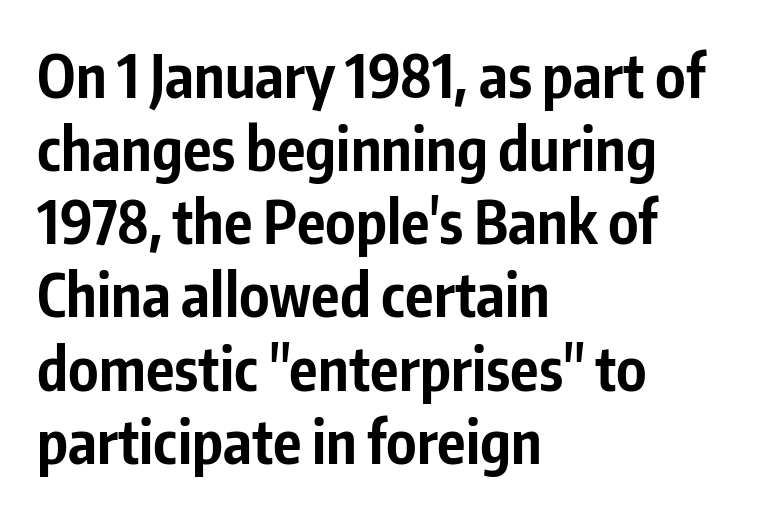
Q: Is the text bold? A: Yes.
Q: Is the text italic (slanted)? A: No, it is upright.
Q: Is the typeface a serif or a sans-serif typeface? A: Sans-serif.
Q: Is the text underlined? A: No.
Q: How is the paragraph aligned? A: Left-aligned.
Q: Is the spacing between letters normal or unusually wide? A: Normal.
Q: Width (condensed, normal, or wide)? A: Condensed.
Q: Stroke contrast? A: Low.
Q: x-height? A: Medium.
Q: Monospaced? A: No.
